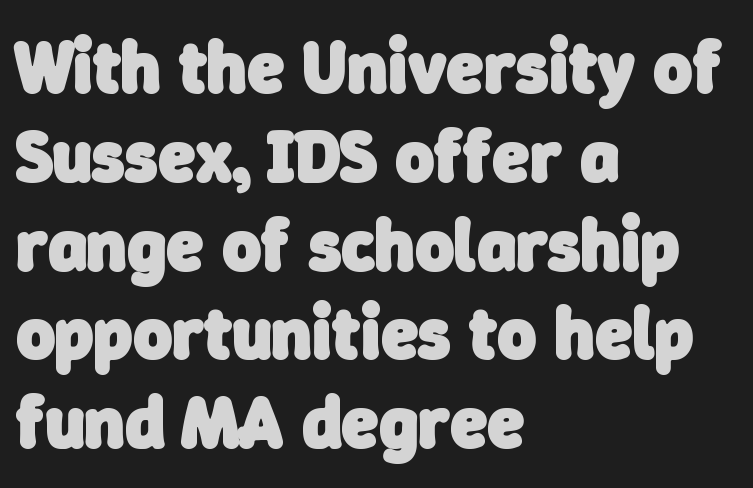
A typesetter would call this proportional, since set widths differ per character. Which margin do the lines hug? The left one — the right edge is uneven. There is no visible air inserted between adjacent glyphs. Check where the strokes stop: nothing finishes them off — pure sans. The strokes are fattened all the way to bold.
